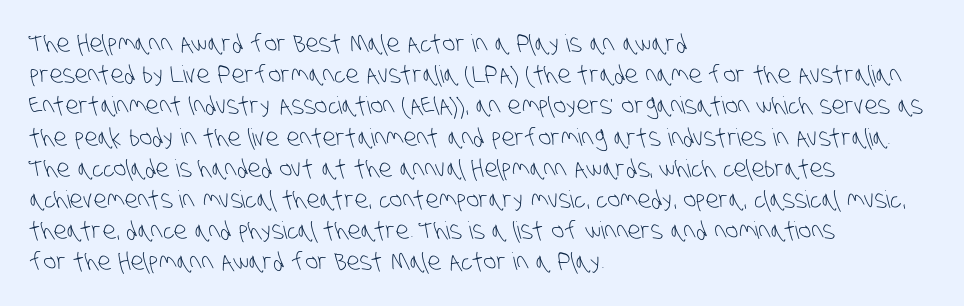
Q: Is the text bold? A: No.
Q: Is the text underlined? A: No.
Q: How is the paragraph aligned? A: Left-aligned.
Q: Is the spacing between letters normal or unusually wide? A: Normal.
Q: Is the spacing between lines tight, normal or loose? A: Normal.
